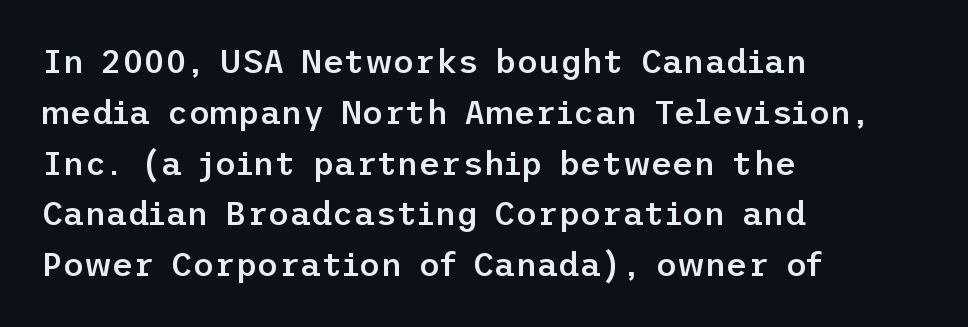
Q: Is the text bold? A: Semi-bold.
Q: Is the text italic (slanted)? A: No, it is upright.
Q: Is the typeface a serif or a sans-serif typeface? A: Sans-serif.
Q: Is the text underlined? A: No.
Q: How is the paragraph aligned? A: Left-aligned.
Q: Is the spacing between letters normal or unusually wide? A: Normal.
Q: Is the spacing between lines tight, normal or loose? A: Normal.
Q: Width (condensed, normal, or wide)? A: Normal.
Q: Stroke contrast? A: Low.
Q: x-height? A: Medium.
